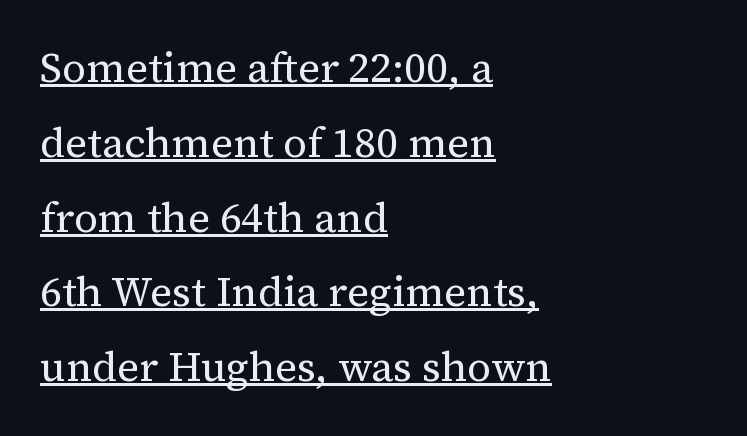
The image shows 42 px regular-weight serif type, upright; set left-aligned, line spacing 1.78x, normal letter spacing, underlined; medium stroke contrast and a medium x-height.
